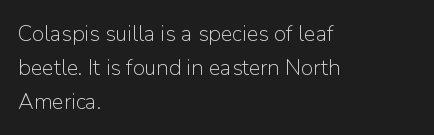
{"italic": "no", "bold": "no", "underline": "no", "align": "left", "line_spacing": "normal", "line_spacing_ratio": 1.54, "letter_spacing": "normal", "letter_spacing_em": 0.0, "glyph_px": 22}
